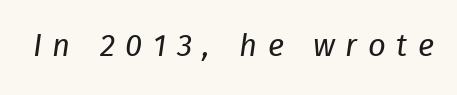
The letterforms sit at book weight or below. The gaps between neighbouring characters are conspicuously large. Glance below the letters and you will spot only blank space. The face used here is proportionally spaced, like ordinary book or web type.
